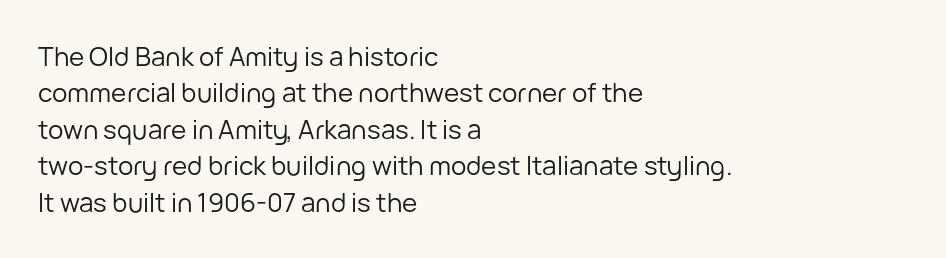
{"italic": "no", "bold": "no", "underline": "no", "align": "left", "line_spacing": "normal", "line_spacing_ratio": 1.4, "letter_spacing": "normal", "letter_spacing_em": 0.0, "glyph_px": 26}
